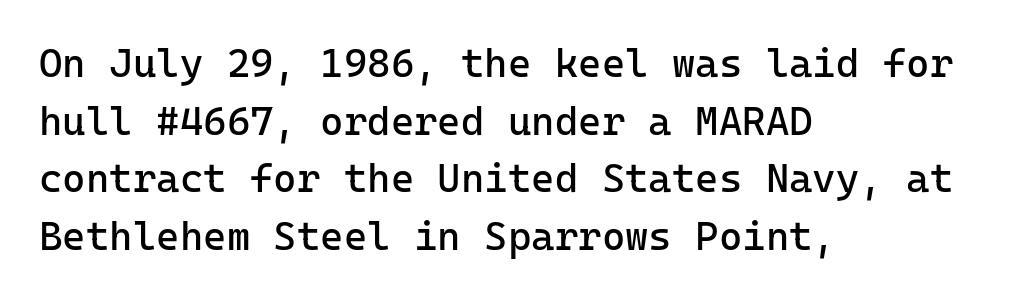
{"serif": "no", "italic": "no", "bold": "no", "weight": "regular", "width": "normal", "stroke_contrast": "low", "x_height": "medium", "underline": "no", "align": "left", "line_spacing": "normal", "line_spacing_ratio": 1.44, "letter_spacing": "normal", "letter_spacing_em": 0.0, "glyph_px": 40}
